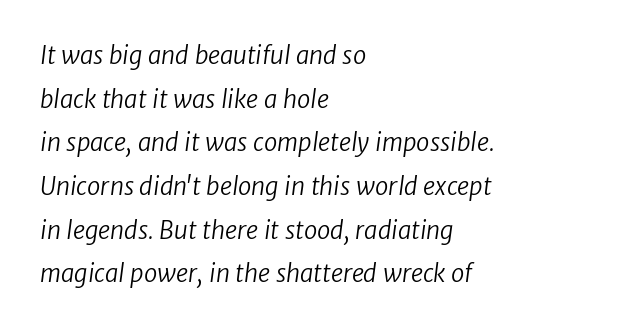
Q: Is the text bold? A: No.
Q: Is the text underlined? A: No.
Q: How is the paragraph aligned? A: Left-aligned.
Q: Is the spacing between letters normal or unusually wide? A: Normal.
